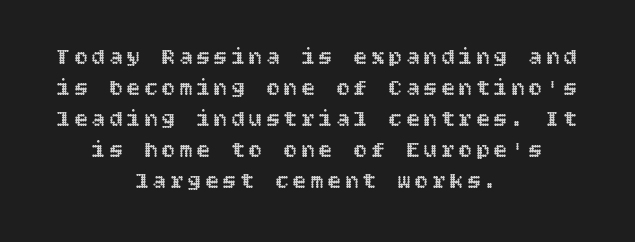
The image shows 23 px text type, upright; set centered, normal line spacing (1.35x), not underlined.
